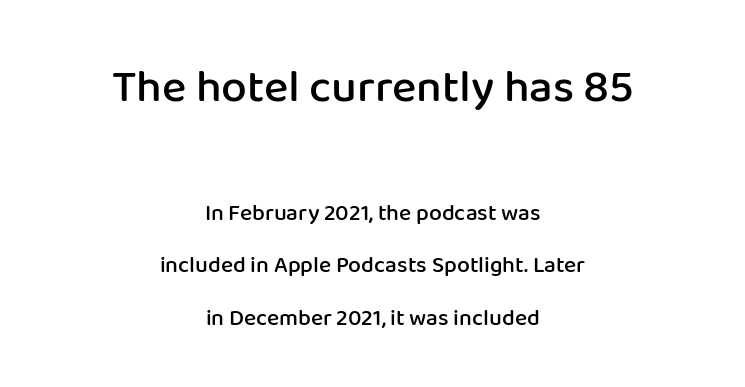
Q: Is the text bold? A: Semi-bold.
Q: Is the text italic (slanted)? A: No, it is upright.
Q: Is the typeface a serif or a sans-serif typeface? A: Sans-serif.
Q: Is the text underlined? A: No.
Q: How is the paragraph aligned? A: Centered.
Q: Is the spacing between letters normal or unusually wide? A: Normal.
Q: Is the spacing between lines tight, normal or loose? A: Loose.
Q: Which block of text is set in a larger size, the first (top) or the second (bottom)? A: The first (top) one.
Q: Width (condensed, normal, or wide)? A: Normal.
Q: Stroke contrast? A: Low.
Q: x-height? A: Medium.
Q: Monospaced? A: No.
